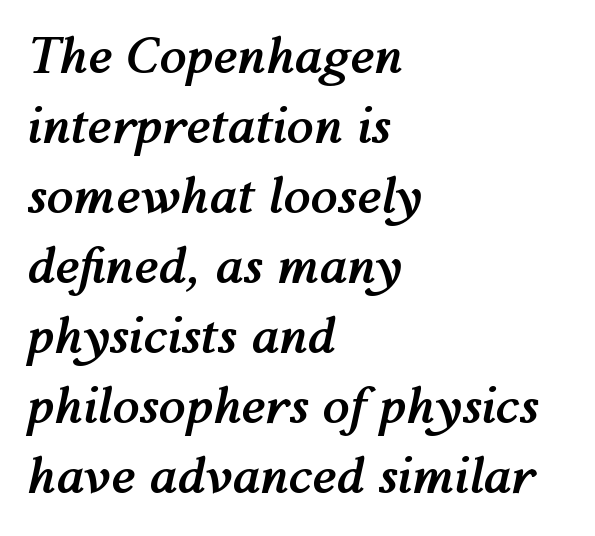
The image shows 49 px semibold type, italic (leaning right); set left-aligned, normal line spacing (1.43x), normal letter spacing, not underlined; medium stroke contrast and a medium x-height.
